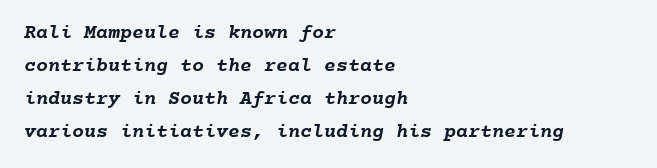
Q: Is the text bold? A: Yes.
Q: Is the text underlined? A: No.
Q: How is the paragraph aligned? A: Left-aligned.
Q: Is the spacing between letters normal or unusually wide? A: Normal.
Q: Is the spacing between lines tight, normal or loose? A: Normal.
